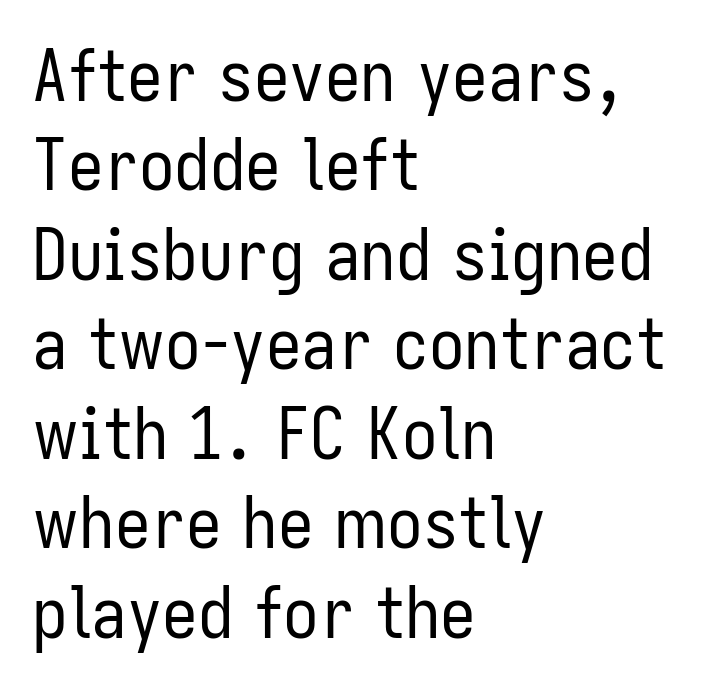
Clear beneath every line of the passage. You can tell it's not italic because the verticals are truly vertical. Spacing verdict: proportional, widths tailored to each character. Standard letterfit; no display-style spreading of the glyphs. Whoever set this chose a conventional vertical rhythm.
